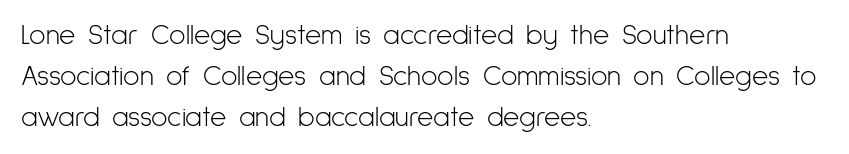
Q: Is the text bold? A: No.
Q: Is the text italic (slanted)? A: No, it is upright.
Q: Is the typeface a serif or a sans-serif typeface? A: Sans-serif.
Q: Is the text underlined? A: No.
Q: How is the paragraph aligned? A: Left-aligned.
Q: Is the spacing between letters normal or unusually wide? A: Normal.
Q: Is the spacing between lines tight, normal or loose? A: Normal.
Q: Width (condensed, normal, or wide)? A: Condensed.
Q: Stroke contrast? A: Low.
Q: x-height? A: Medium.
Q: Monospaced? A: No.
